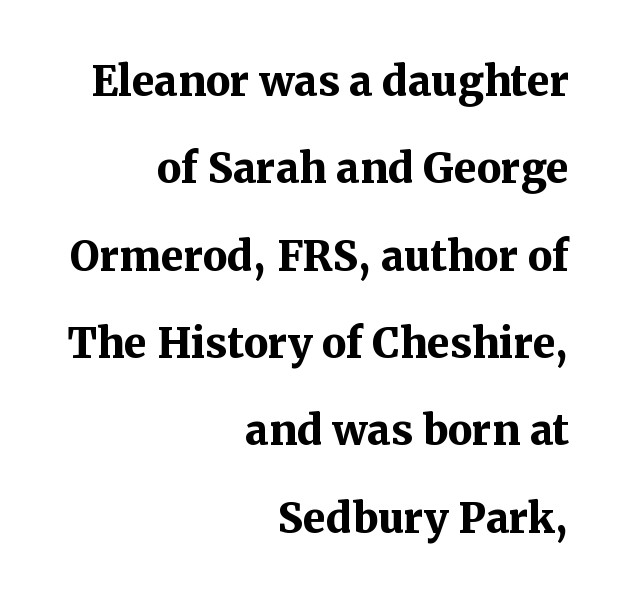
Q: Is the text bold? A: Yes.
Q: Is the text italic (slanted)? A: No, it is upright.
Q: Is the typeface a serif or a sans-serif typeface? A: Serif.
Q: Is the text underlined? A: No.
Q: How is the paragraph aligned? A: Right-aligned.
Q: Is the spacing between letters normal or unusually wide? A: Normal.
Q: Is the spacing between lines tight, normal or loose? A: Loose.
Q: Width (condensed, normal, or wide)? A: Normal.
Q: Stroke contrast? A: Medium.
Q: x-height? A: Medium.
Q: Monospaced? A: No.
